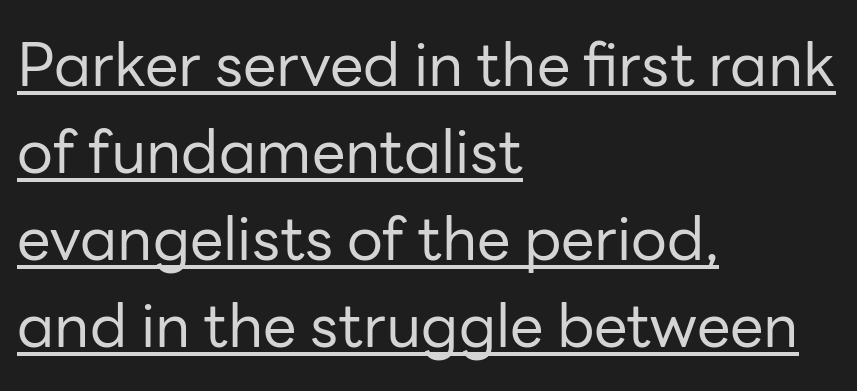
{"serif": "no", "italic": "no", "bold": "no", "weight": "regular", "width": "normal", "stroke_contrast": "low", "x_height": "medium", "monospaced": "no", "underline": "yes", "align": "left", "line_spacing": "normal", "line_spacing_ratio": 1.45, "letter_spacing": "normal", "letter_spacing_em": 0.0, "glyph_px": 60}
